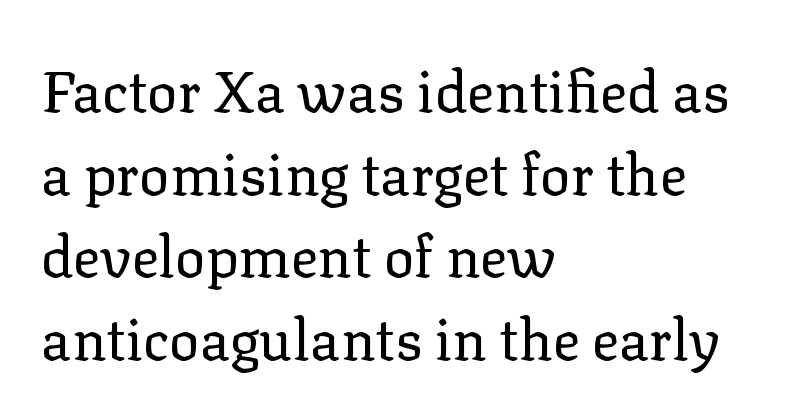
{"serif": "yes", "italic": "no", "bold": "no", "weight": "regular", "width": "normal", "stroke_contrast": "low", "x_height": "medium", "monospaced": "no", "underline": "no", "align": "left", "line_spacing": "normal", "line_spacing_ratio": 1.45, "letter_spacing": "normal", "letter_spacing_em": 0.0, "glyph_px": 57}
